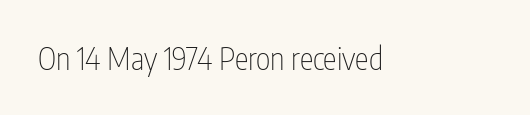
{"serif": "no", "italic": "no", "bold": "no", "weight": "thin", "width": "condensed", "stroke_contrast": "low", "x_height": "medium", "monospaced": "no", "underline": "no", "letter_spacing": "normal", "letter_spacing_em": 0.0, "glyph_px": 31}
